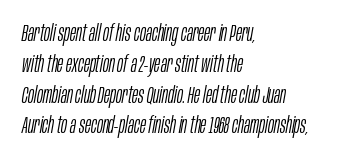
The image shows 23 px text type, italic (leaning right); set left-aligned, normal line spacing (1.34x), normal letter spacing, not underlined.
